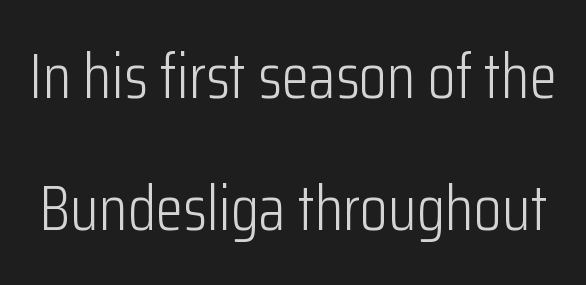
Q: Is the text bold? A: No.
Q: Is the text italic (slanted)? A: No, it is upright.
Q: Is the typeface a serif or a sans-serif typeface? A: Sans-serif.
Q: Is the text underlined? A: No.
Q: Is the spacing between letters normal or unusually wide? A: Normal.
Q: Is the spacing between lines tight, normal or loose? A: Loose.
Q: Width (condensed, normal, or wide)? A: Condensed.
Q: Stroke contrast? A: Low.
Q: x-height? A: Medium.
Q: Monospaced? A: No.
